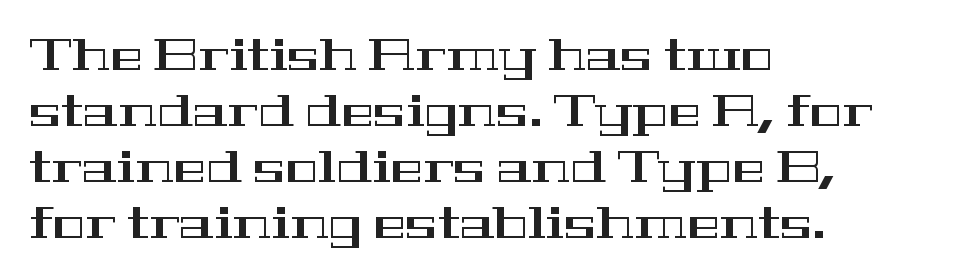
The passage is arranged the way most books set body copy — flush left. Every character sits straight up, as roman type does. Spacing verdict: proportional, widths tailored to each character. Regarding serifs, this sample has them. Each row of text sits above clean, open space.
